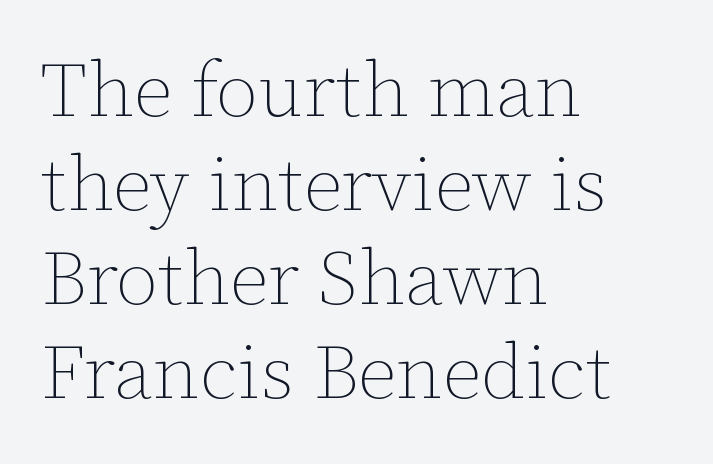
Q: Is the text bold? A: No.
Q: Is the text italic (slanted)? A: No, it is upright.
Q: Is the text underlined? A: No.
Q: How is the paragraph aligned? A: Left-aligned.
Q: Is the spacing between letters normal or unusually wide? A: Normal.
Q: Width (condensed, normal, or wide)? A: Normal.
Q: Stroke contrast? A: Low.
Q: x-height? A: Medium.
Q: Monospaced? A: No.
